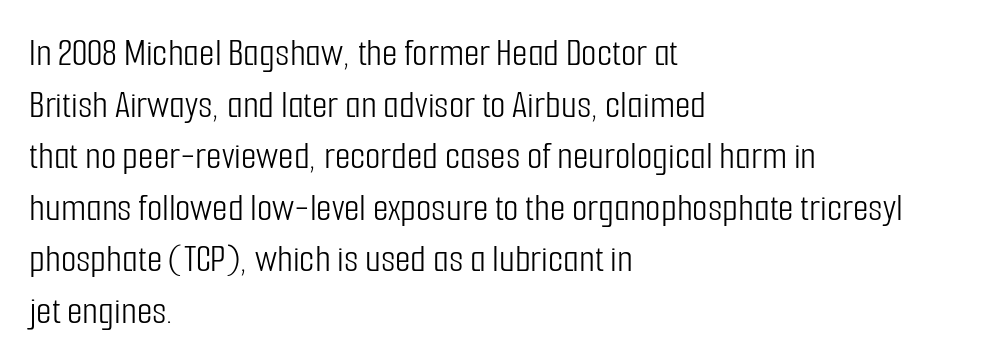
Q: Is the text bold? A: No.
Q: Is the text italic (slanted)? A: No, it is upright.
Q: Is the typeface a serif or a sans-serif typeface? A: Sans-serif.
Q: Is the text underlined? A: No.
Q: How is the paragraph aligned? A: Left-aligned.
Q: Is the spacing between letters normal or unusually wide? A: Normal.
Q: Is the spacing between lines tight, normal or loose? A: Normal.
Q: Width (condensed, normal, or wide)? A: Condensed.
Q: Stroke contrast? A: Low.
Q: x-height? A: Medium.
Q: Monospaced? A: No.
